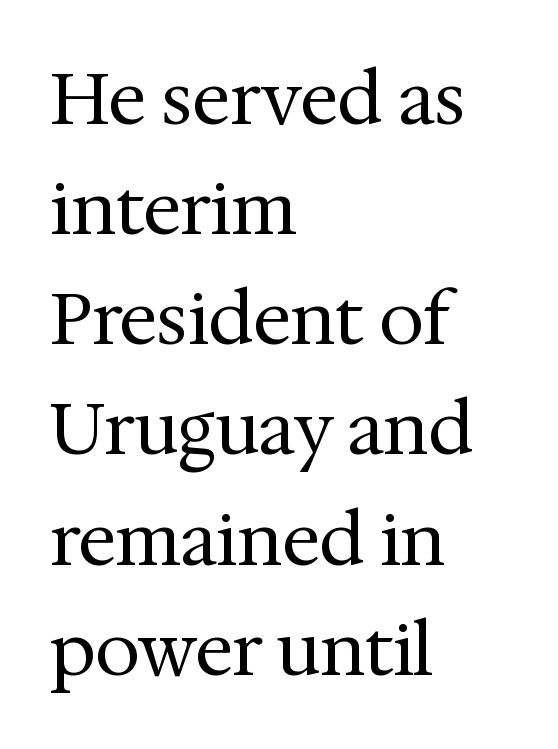
Q: Is the text bold? A: No.
Q: Is the text italic (slanted)? A: No, it is upright.
Q: Is the typeface a serif or a sans-serif typeface? A: Serif.
Q: Is the text underlined? A: No.
Q: How is the paragraph aligned? A: Left-aligned.
Q: Is the spacing between letters normal or unusually wide? A: Normal.
Q: Is the spacing between lines tight, normal or loose? A: Normal.
Q: Width (condensed, normal, or wide)? A: Normal.
Q: Stroke contrast? A: Medium.
Q: x-height? A: Medium.
Q: Monospaced? A: No.
